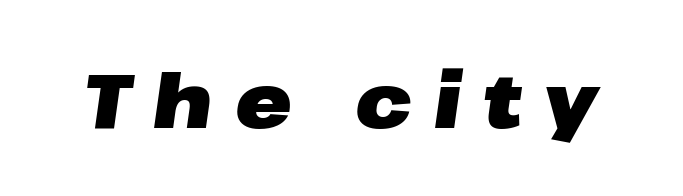
The image shows 76 px heavy, wide type, italic (leaning right); set unusually wide letter spacing (+0.29 em), not underlined; low stroke contrast and a medium x-height.
